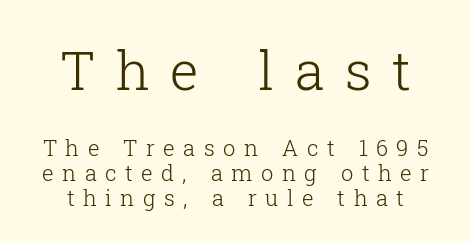
Q: Is the text bold? A: No.
Q: Is the text italic (slanted)? A: No, it is upright.
Q: Is the typeface a serif or a sans-serif typeface? A: Serif.
Q: Is the text underlined? A: No.
Q: How is the paragraph aligned? A: Centered.
Q: Is the spacing between letters normal or unusually wide? A: Unusually wide.
Q: Is the spacing between lines tight, normal or loose? A: Tight.
Q: Which block of text is set in a larger size, the first (top) or the second (bottom)? A: The first (top) one.
Q: Width (condensed, normal, or wide)? A: Normal.
Q: Stroke contrast? A: Low.
Q: x-height? A: Medium.
Q: Monospaced? A: No.
